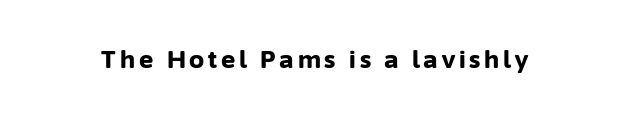
The image shows 24 px bold type, upright; set not underlined.
